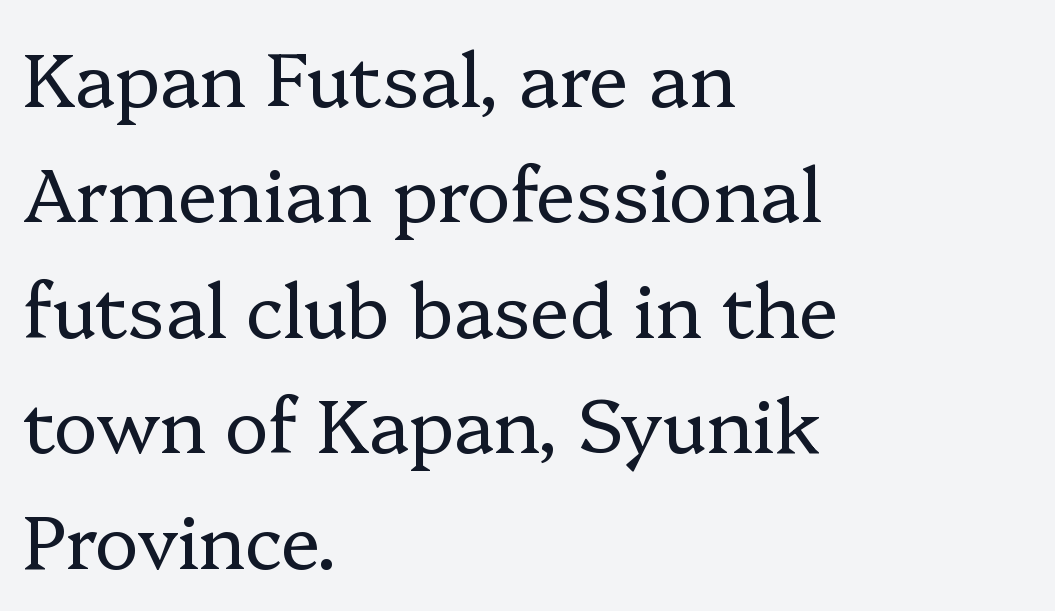
These lines are rendered in a variable-pitch font. The rendering anchors every line to the left-hand side. Honestly, the letter spacing is just normal — you wouldn't notice it. No heavy texture on the line: the type isn't bold. Lines of text with bare space underneath. Leading: standard.
